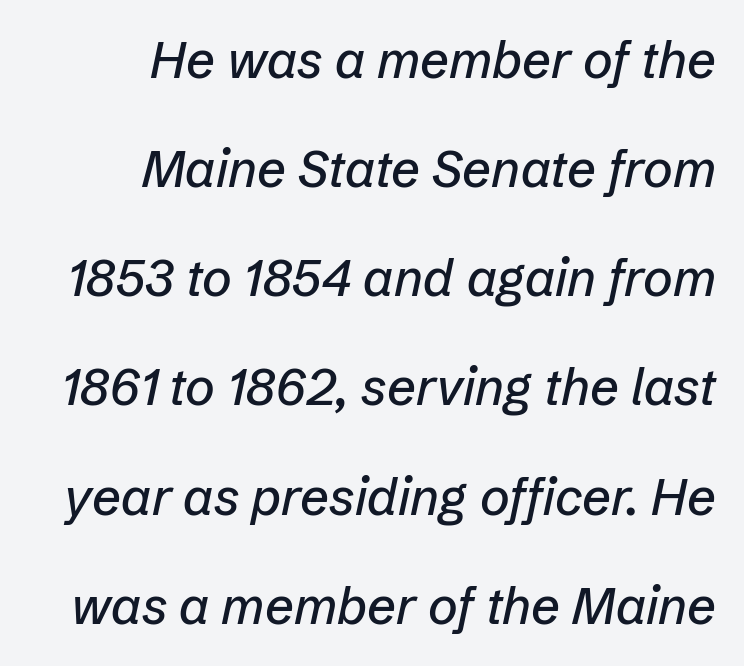
The image shows 51 px text type, italic (leaning right); set right-aligned, loose line spacing (2.14x), normal letter spacing, not underlined; low stroke contrast and a medium x-height.
